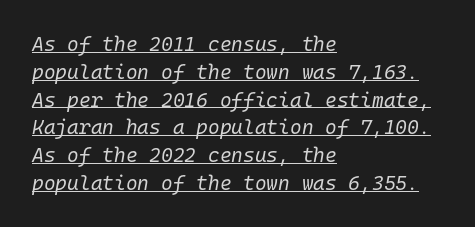
The image shows 20 px text type, italic (leaning right); set left-aligned, normal line spacing (1.39x), normal letter spacing, underlined.
